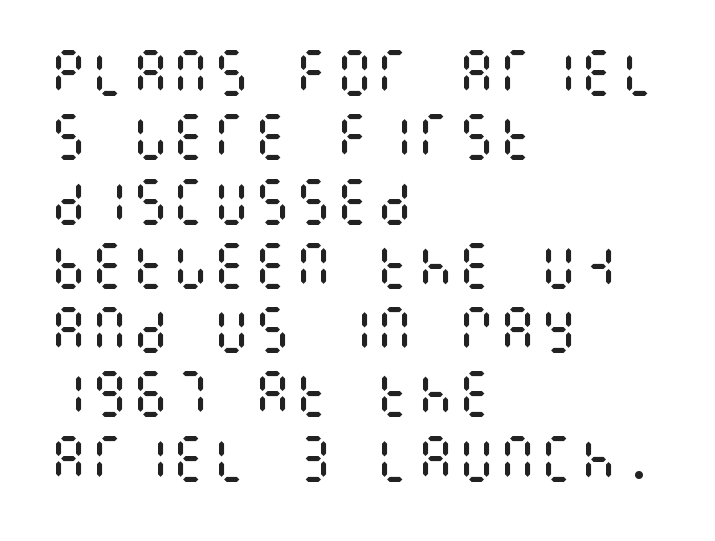
Left-aligned paragraph, ragged on the right. Inter-character spacing is left at the font's built-in metrics. A bare baseline throughout the passage. The letters stand upright; this is a roman face. The vertical gap from one line to the next is medium.
